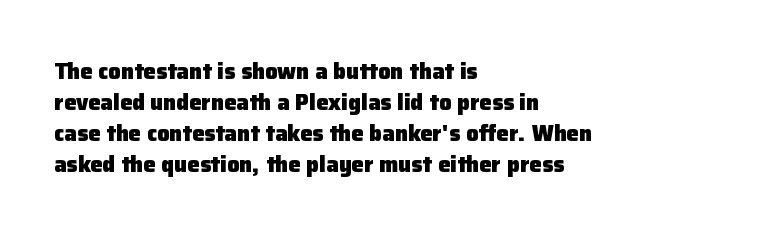
Ordinary non-slanted type is in use. The space between consecutive lines is moderate. The strokes are fattened all the way to bold. No extra tracking has been applied to these lines. Quick note: underline off. The typesetter chose a ragged-right arrangement here.
